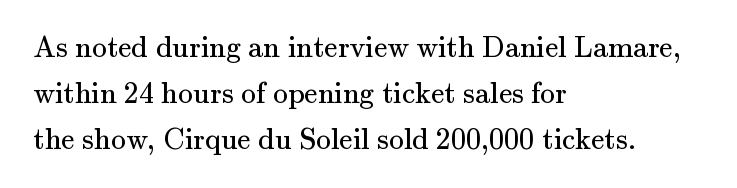
Q: Is the text bold? A: No.
Q: Is the text italic (slanted)? A: No, it is upright.
Q: Is the typeface a serif or a sans-serif typeface? A: Serif.
Q: Is the text underlined? A: No.
Q: How is the paragraph aligned? A: Left-aligned.
Q: Is the spacing between letters normal or unusually wide? A: Normal.
Q: Is the spacing between lines tight, normal or loose? A: Normal.
Q: Width (condensed, normal, or wide)? A: Normal.
Q: Stroke contrast? A: Medium.
Q: x-height? A: Small.
Q: Monospaced? A: No.
